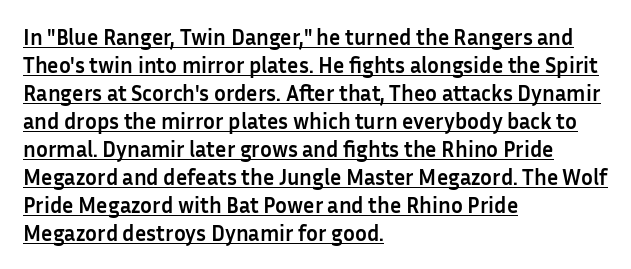
Q: Is the text bold? A: Yes.
Q: Is the text italic (slanted)? A: No, it is upright.
Q: Is the text underlined? A: Yes.
Q: How is the paragraph aligned? A: Left-aligned.
Q: Is the spacing between letters normal or unusually wide? A: Normal.
Q: Is the spacing between lines tight, normal or loose? A: Normal.
